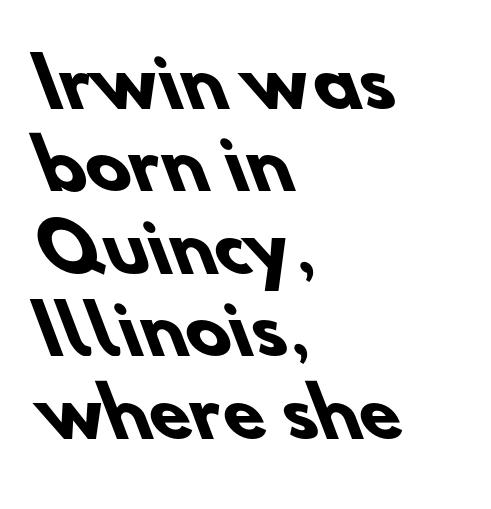
Leftover space on each line is placed entirely after the last word. Standard letterfit; no display-style spreading of the glyphs. You could not count columns in this text — the font is proportionally spaced. Quick note: underline off.
